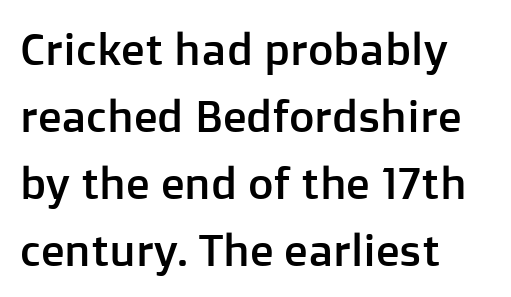
Q: Is the text italic (slanted)? A: No, it is upright.
Q: Is the typeface a serif or a sans-serif typeface? A: Sans-serif.
Q: Is the text underlined? A: No.
Q: How is the paragraph aligned? A: Left-aligned.
Q: Is the spacing between letters normal or unusually wide? A: Normal.
Q: Is the spacing between lines tight, normal or loose? A: Normal.
Q: Width (condensed, normal, or wide)? A: Normal.
Q: Stroke contrast? A: Low.
Q: x-height? A: Medium.
Q: Monospaced? A: No.
